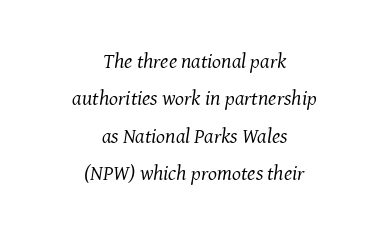
Q: Is the text bold? A: No.
Q: Is the text italic (slanted)? A: Yes, it leans right by about 7 degrees.
Q: Is the text underlined? A: No.
Q: How is the paragraph aligned? A: Centered.
Q: Is the spacing between letters normal or unusually wide? A: Normal.
